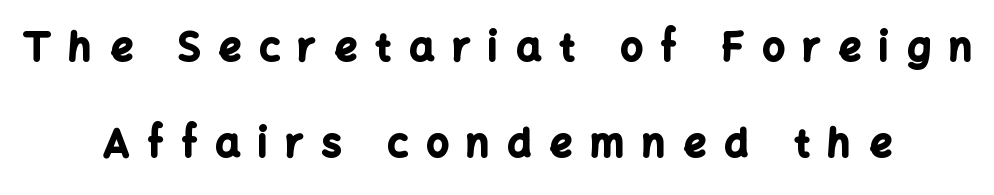
Italic? Not at all — the glyphs are vertical. The rag falls on both sides of this text block equally. This sample uses a sans-serif face. Chunky letters — that's bold for sure. The designer dialed line spacing up above the default.
